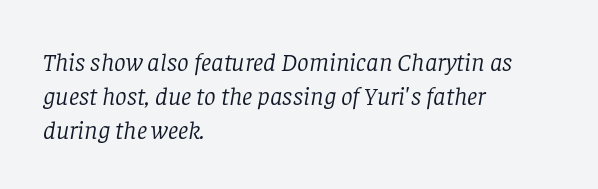
Q: Is the text bold? A: No.
Q: Is the text italic (slanted)? A: Yes, it leans right by about 8 degrees.
Q: Is the text underlined? A: No.
Q: How is the paragraph aligned? A: Left-aligned.
Q: Is the spacing between letters normal or unusually wide? A: Normal.
Q: Is the spacing between lines tight, normal or loose? A: Normal.
